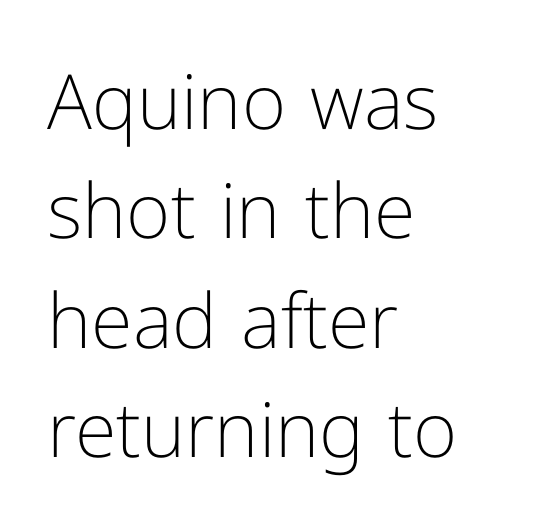
Q: Is the text bold? A: No.
Q: Is the text italic (slanted)? A: No, it is upright.
Q: Is the typeface a serif or a sans-serif typeface? A: Sans-serif.
Q: Is the text underlined? A: No.
Q: How is the paragraph aligned? A: Left-aligned.
Q: Is the spacing between letters normal or unusually wide? A: Normal.
Q: Is the spacing between lines tight, normal or loose? A: Normal.
Q: Width (condensed, normal, or wide)? A: Normal.
Q: Stroke contrast? A: Low.
Q: x-height? A: Medium.
Q: Monospaced? A: No.
